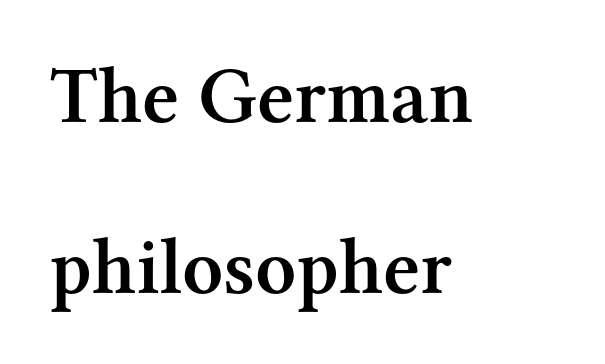
Q: Is the text bold? A: Semi-bold.
Q: Is the text italic (slanted)? A: No, it is upright.
Q: Is the typeface a serif or a sans-serif typeface? A: Serif.
Q: Is the text underlined? A: No.
Q: How is the paragraph aligned? A: Left-aligned.
Q: Is the spacing between letters normal or unusually wide? A: Normal.
Q: Is the spacing between lines tight, normal or loose? A: Loose.
Q: Width (condensed, normal, or wide)? A: Normal.
Q: Stroke contrast? A: Medium.
Q: x-height? A: Medium.
Q: Monospaced? A: No.
